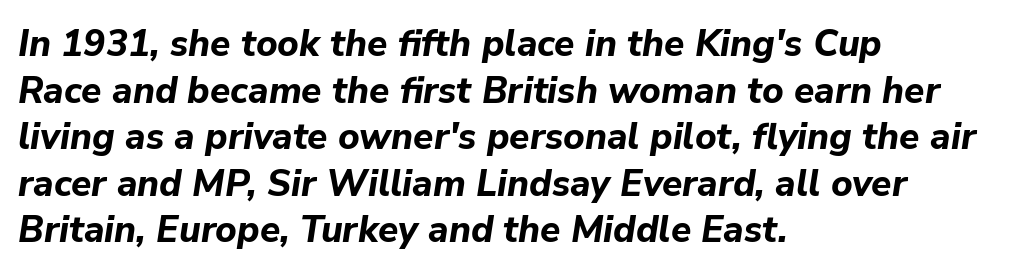
Stroke thickness is high; the sample reads as a true bold. The rows are spaced the way most documents space them. Note the varied advance widths — an 'i' is clearly narrower than an 'm'. The baseline area is clear.
